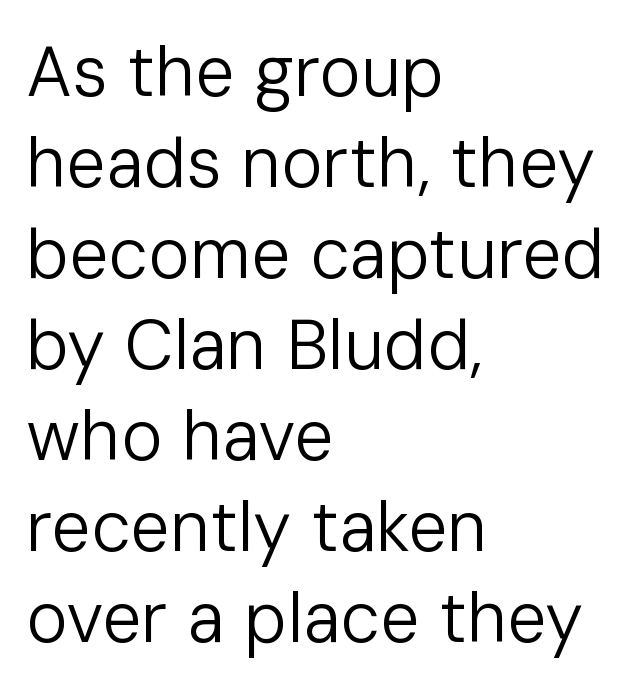
The face used here is proportionally spaced, like ordinary book or web type. This reads as an unemphasized weight, regular at the heaviest. One-word summary of the alignment: left. Does extra space separate the letters? No, they use regular spacing. Classification — sans serif.
